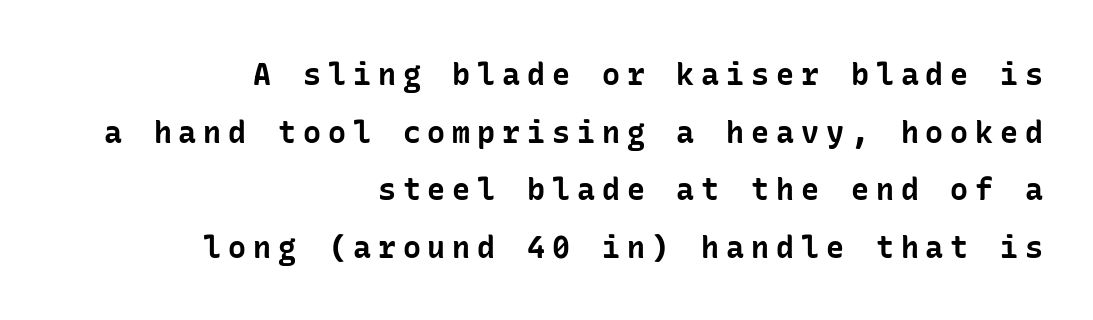
Q: Is the text bold? A: Yes.
Q: Is the text italic (slanted)? A: No, it is upright.
Q: Is the typeface a serif or a sans-serif typeface? A: Sans-serif.
Q: Is the text underlined? A: No.
Q: How is the paragraph aligned? A: Right-aligned.
Q: Is the spacing between letters normal or unusually wide? A: Unusually wide.
Q: Is the spacing between lines tight, normal or loose? A: Loose.
Q: Width (condensed, normal, or wide)? A: Normal.
Q: Stroke contrast? A: Low.
Q: x-height? A: Medium.
